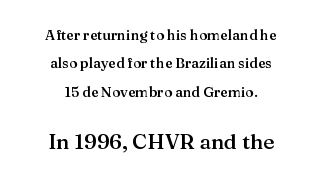
Q: Is the text bold? A: Semi-bold.
Q: Is the text italic (slanted)? A: No, it is upright.
Q: Is the text underlined? A: No.
Q: How is the paragraph aligned? A: Centered.
Q: Is the spacing between letters normal or unusually wide? A: Normal.
Q: Is the spacing between lines tight, normal or loose? A: Loose.
Q: Which block of text is set in a larger size, the first (top) or the second (bottom)? A: The second (bottom) one.
